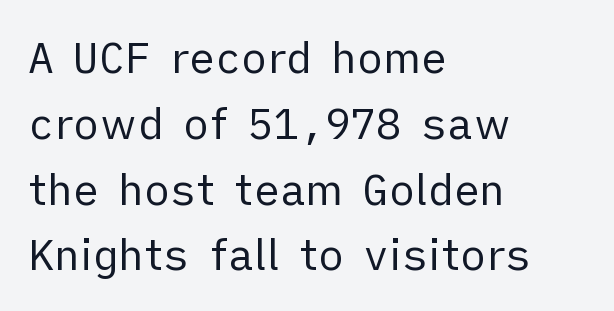
Q: Is the text bold? A: No.
Q: Is the text italic (slanted)? A: No, it is upright.
Q: Is the typeface a serif or a sans-serif typeface? A: Sans-serif.
Q: Is the text underlined? A: No.
Q: How is the paragraph aligned? A: Left-aligned.
Q: Is the spacing between letters normal or unusually wide? A: Normal.
Q: Is the spacing between lines tight, normal or loose? A: Normal.
Q: Width (condensed, normal, or wide)? A: Normal.
Q: Stroke contrast? A: Low.
Q: x-height? A: Medium.
Q: Monospaced? A: No.
